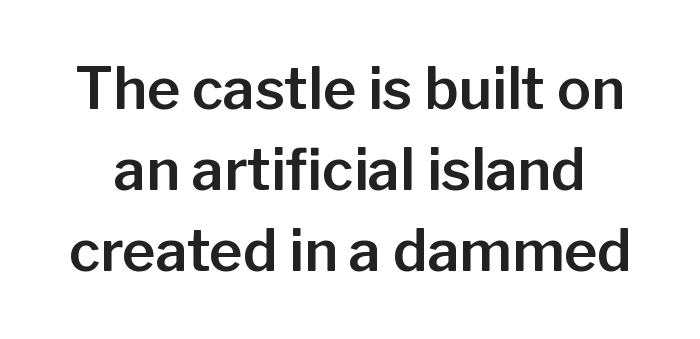
Q: Is the text italic (slanted)? A: No, it is upright.
Q: Is the typeface a serif or a sans-serif typeface? A: Sans-serif.
Q: Is the text underlined? A: No.
Q: Is the spacing between letters normal or unusually wide? A: Normal.
Q: Is the spacing between lines tight, normal or loose? A: Normal.
Q: Width (condensed, normal, or wide)? A: Normal.
Q: Stroke contrast? A: Low.
Q: x-height? A: Medium.
Q: Monospaced? A: No.
